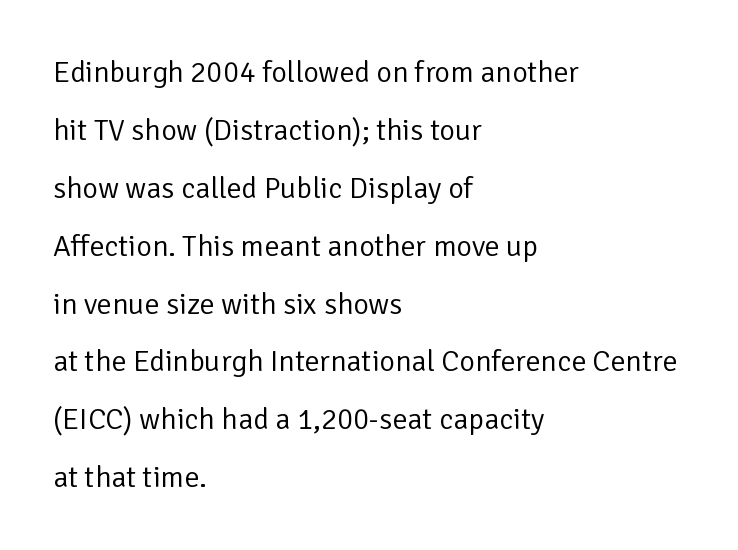
Q: Is the text bold? A: No.
Q: Is the text italic (slanted)? A: No, it is upright.
Q: Is the typeface a serif or a sans-serif typeface? A: Sans-serif.
Q: Is the text underlined? A: No.
Q: How is the paragraph aligned? A: Left-aligned.
Q: Is the spacing between letters normal or unusually wide? A: Normal.
Q: Is the spacing between lines tight, normal or loose? A: Loose.
Q: Width (condensed, normal, or wide)? A: Normal.
Q: Stroke contrast? A: Low.
Q: x-height? A: Medium.
Q: Monospaced? A: No.
